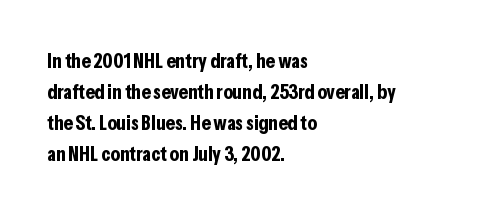
The image shows 21 px bold type, upright; set left-aligned, normal line spacing (1.47x), normal letter spacing, not underlined.
